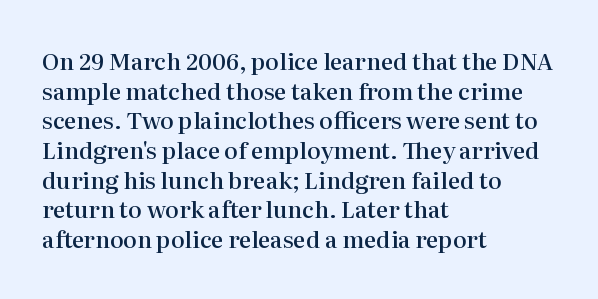
{"italic": "no", "bold": "semi", "underline": "no", "align": "left", "line_spacing": "normal", "line_spacing_ratio": 1.29, "letter_spacing": "normal", "letter_spacing_em": 0.0, "glyph_px": 23}
